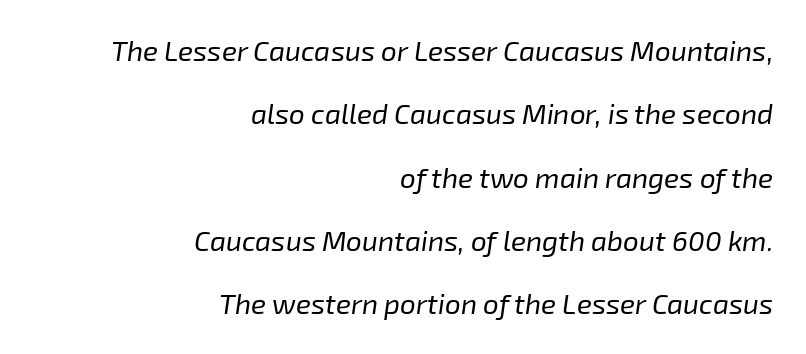
{"italic": "yes", "lean": "right", "slant_degrees": 8, "bold": "no", "weight": "regular", "width": "normal", "stroke_contrast": "low", "x_height": "medium", "monospaced": "no", "underline": "no", "align": "right", "line_spacing": "loose", "line_spacing_ratio": 2.26, "letter_spacing": "normal", "letter_spacing_em": 0.0, "glyph_px": 28}
